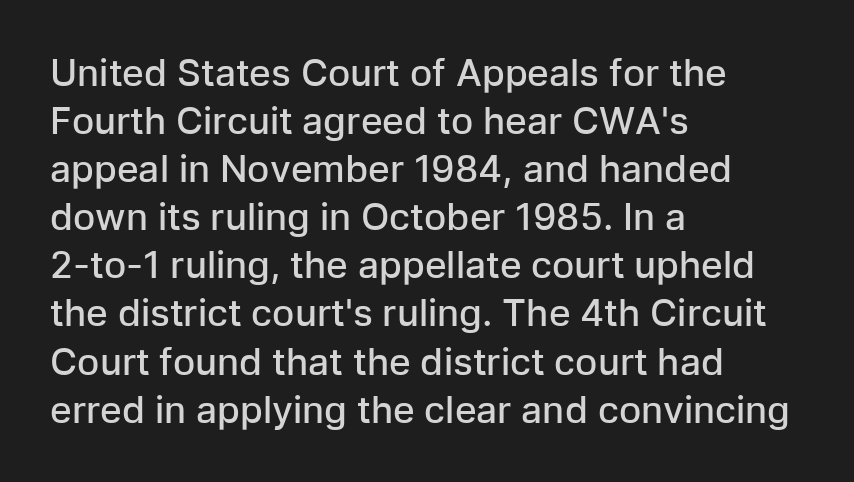
The image shows 37 px semibold sans-serif type, upright; set left-aligned, normal line spacing (1.3x), normal letter spacing, not underlined; low stroke contrast and a medium x-height.
